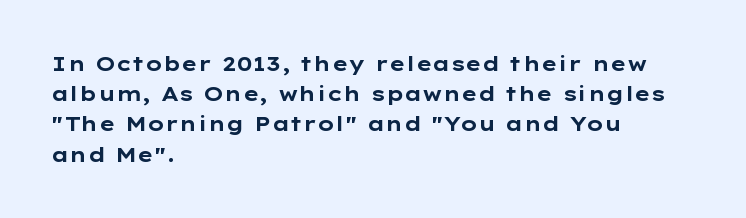
The image shows 20 px bold type, upright; set left-aligned, normal line spacing (1.51x), normal letter spacing, not underlined.
